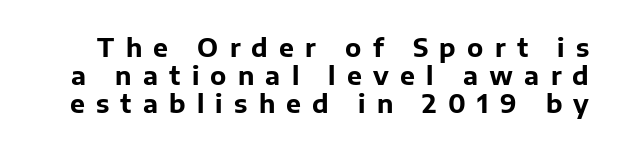
Q: Is the text bold? A: Yes.
Q: Is the text italic (slanted)? A: No, it is upright.
Q: Is the text underlined? A: No.
Q: Is the spacing between letters normal or unusually wide? A: Unusually wide.
Q: Is the spacing between lines tight, normal or loose? A: Tight.
